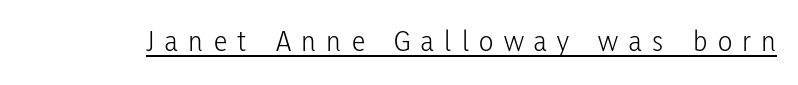
Q: Is the text bold? A: No.
Q: Is the text italic (slanted)? A: No, it is upright.
Q: Is the typeface a serif or a sans-serif typeface? A: Sans-serif.
Q: Is the text underlined? A: Yes.
Q: Is the spacing between letters normal or unusually wide? A: Unusually wide.
Q: Width (condensed, normal, or wide)? A: Condensed.
Q: Stroke contrast? A: Low.
Q: x-height? A: Medium.
Q: Monospaced? A: No.
